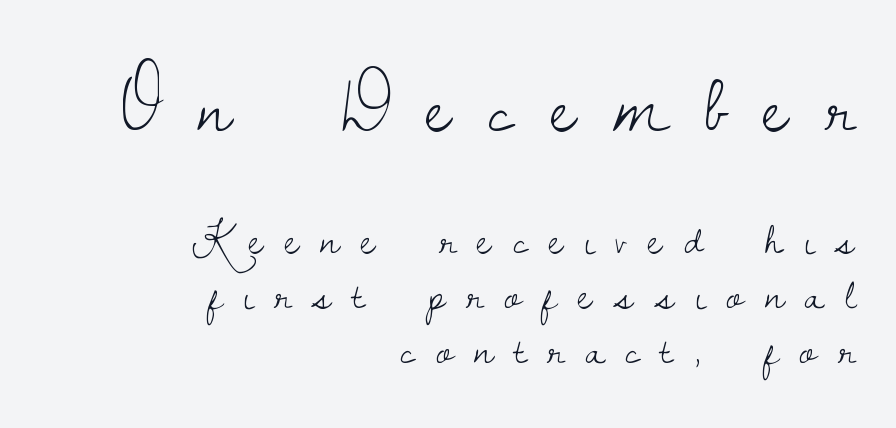
If you drew a ruler down the right edge, every line would touch it. Each letter keeps its own natural width here, so spacing adapts to shape. The glyphs are unaccompanied by any horizontal stroke below them. What stands out about the letter spacing? Its width — letters are far apart.
